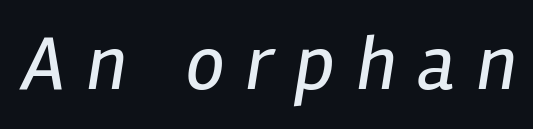
{"italic": "yes", "lean": "right", "slant_degrees": 12, "bold": "no", "weight": "regular", "width": "condensed", "stroke_contrast": "low", "x_height": "medium", "monospaced": "no", "underline": "no", "letter_spacing": "wide", "letter_spacing_em": 0.27, "glyph_px": 78}
